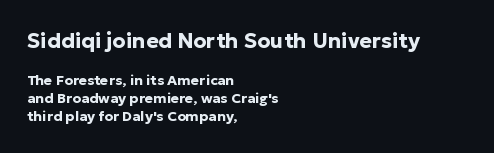
The image shows 21 px bold type, upright; set left-aligned, normal line spacing (1.29x), normal letter spacing, not underlined; the first (top) block is 1.5x larger.
